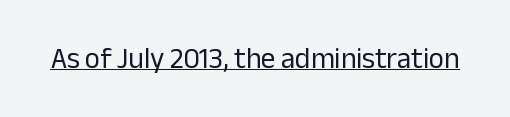
The image shows 29 px regular-weight sans-serif type, upright; set normal letter spacing, underlined; low stroke contrast and a medium x-height.
